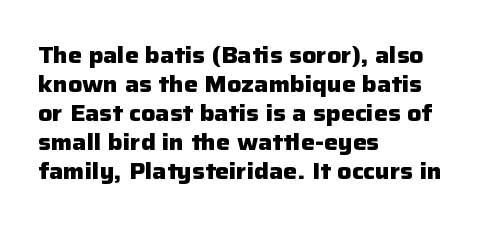
{"italic": "no", "bold": "yes", "underline": "no", "align": "left", "line_spacing": "normal", "line_spacing_ratio": 1.32, "letter_spacing": "normal", "letter_spacing_em": 0.0, "glyph_px": 22}
